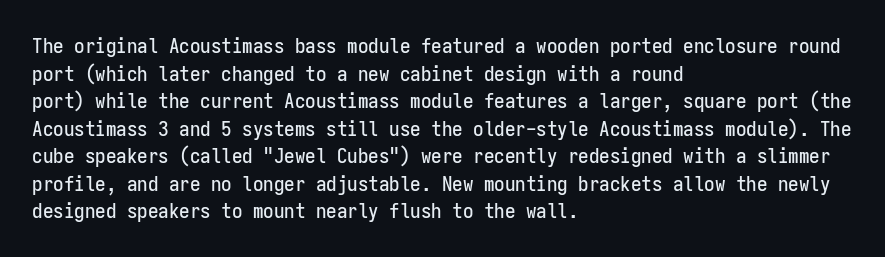
Q: Is the text italic (slanted)? A: No, it is upright.
Q: Is the text underlined? A: No.
Q: How is the paragraph aligned? A: Left-aligned.
Q: Is the spacing between letters normal or unusually wide? A: Normal.
Q: Is the spacing between lines tight, normal or loose? A: Normal.
